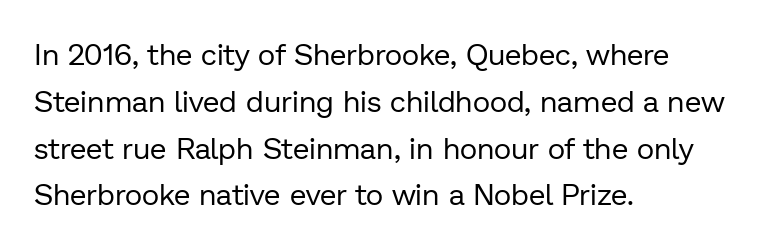
Q: Is the text bold? A: No.
Q: Is the text italic (slanted)? A: No, it is upright.
Q: Is the typeface a serif or a sans-serif typeface? A: Sans-serif.
Q: Is the text underlined? A: No.
Q: How is the paragraph aligned? A: Left-aligned.
Q: Is the spacing between letters normal or unusually wide? A: Normal.
Q: Is the spacing between lines tight, normal or loose? A: Normal.
Q: Width (condensed, normal, or wide)? A: Normal.
Q: Stroke contrast? A: Low.
Q: x-height? A: Medium.
Q: Monospaced? A: No.
